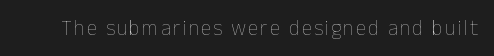
Q: Is the text bold? A: No.
Q: Is the text italic (slanted)? A: No, it is upright.
Q: Is the text underlined? A: No.
